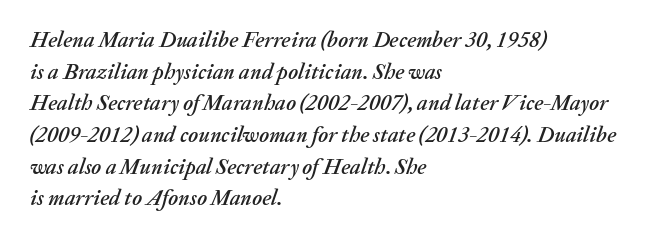
Q: Is the text italic (slanted)? A: Yes, it leans right by about 20 degrees.
Q: Is the text underlined? A: No.
Q: How is the paragraph aligned? A: Left-aligned.
Q: Is the spacing between letters normal or unusually wide? A: Normal.
Q: Is the spacing between lines tight, normal or loose? A: Normal.
